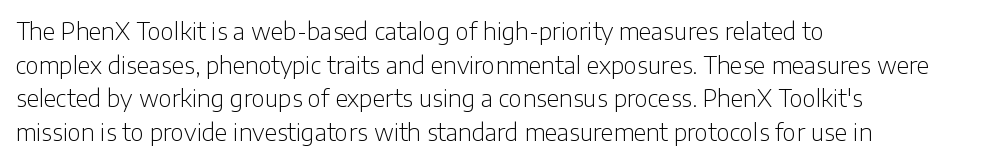
{"italic": "no", "bold": "no", "underline": "no", "align": "left", "line_spacing": "normal", "line_spacing_ratio": 1.46, "letter_spacing": "normal", "letter_spacing_em": 0.0, "glyph_px": 23}
